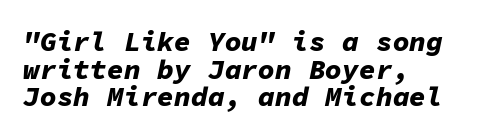
The image shows 28 px bold type, italic (leaning right), monospaced; set left-aligned, tight line spacing (0.99x), normal letter spacing, not underlined; low stroke contrast and a medium x-height.
